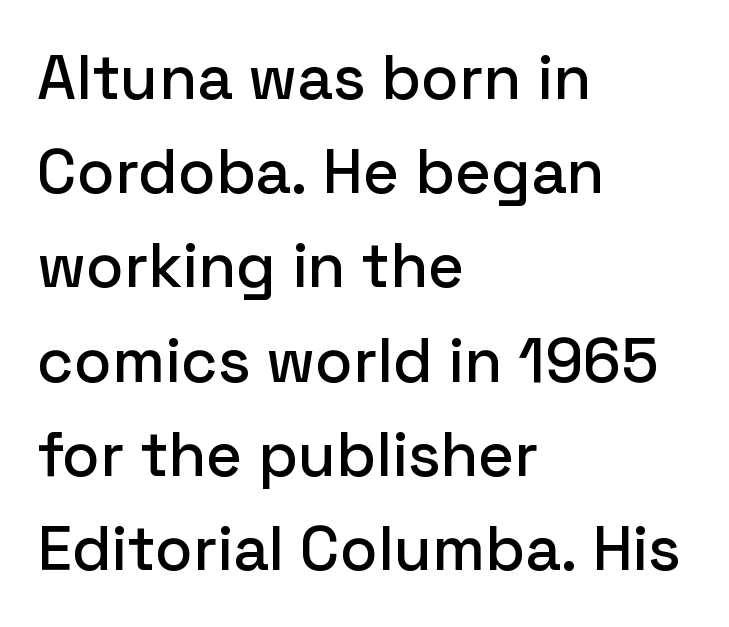
The image shows 62 px sans-serif type, upright; set left-aligned, normal line spacing (1.52x), normal letter spacing, not underlined; low stroke contrast and a medium x-height.
